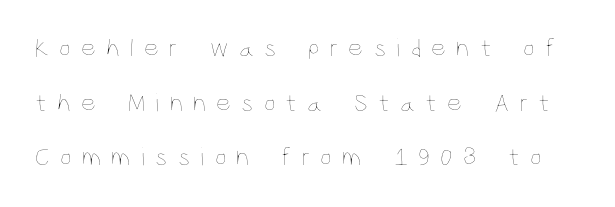
The image shows 26 px text type, upright; set loose line spacing (2.1x), unusually wide letter spacing (+0.39 em), not underlined.
